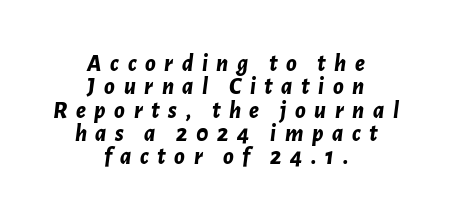
Q: Is the text bold? A: Yes.
Q: Is the text italic (slanted)? A: Yes, it leans right by about 7 degrees.
Q: Is the text underlined? A: No.
Q: How is the paragraph aligned? A: Centered.
Q: Is the spacing between letters normal or unusually wide? A: Unusually wide.
Q: Is the spacing between lines tight, normal or loose? A: Tight.
